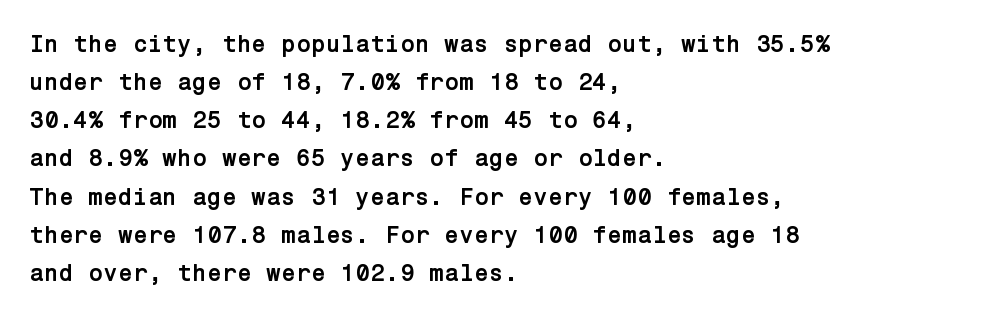
Any mark beneath the type? The region is blank. The letters stand upright; this is a roman face. The type is set solid horizontally, with unmodified tracking. Which margin do the lines hug? The left one — the right edge is uneven. The rendering uses a bold face; every stroke is thick and dark.
